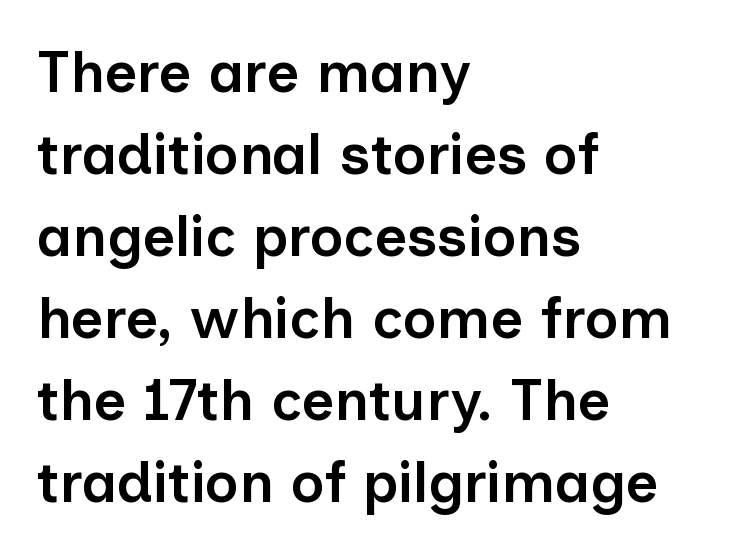
The image shows 57 px semibold sans-serif type, upright; set left-aligned, normal line spacing (1.44x), normal letter spacing, not underlined; low stroke contrast and a medium x-height.
